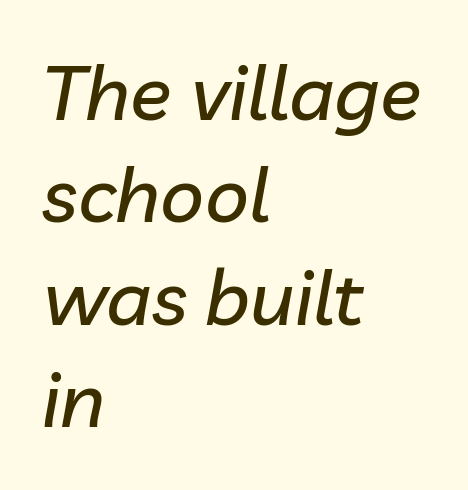
This rendering features lettering with no underline. Each word holds together tightly as a unit, with standard inter-letter gaps. Here the designer chose a conventional face with non-uniform glyph widths. The specimen reads as italic at a glance.
